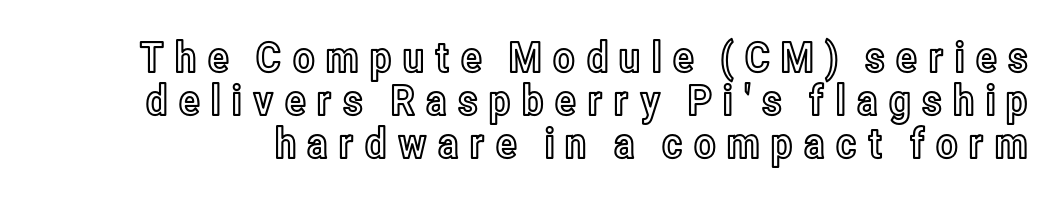
The image shows 42 px condensed type, upright; set tight line spacing (1.02x), unusually wide letter spacing (+0.22 em), not underlined; a medium x-height.
